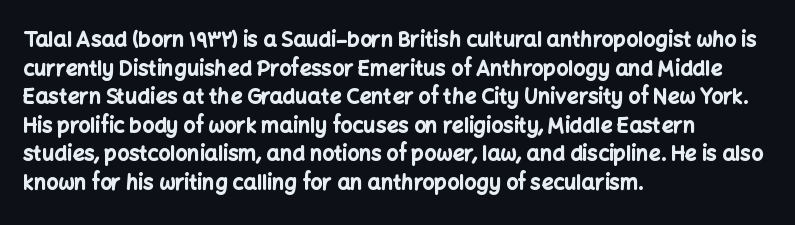
Q: Is the text bold? A: Yes.
Q: Is the text italic (slanted)? A: No, it is upright.
Q: Is the text underlined? A: No.
Q: How is the paragraph aligned? A: Left-aligned.
Q: Is the spacing between letters normal or unusually wide? A: Normal.
Q: Is the spacing between lines tight, normal or loose? A: Normal.
